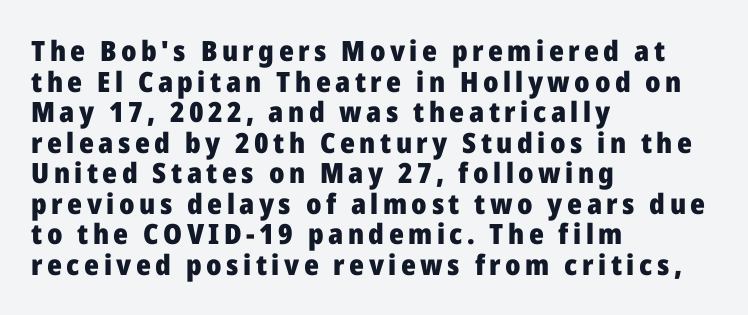
Q: Is the text bold? A: Yes.
Q: Is the text italic (slanted)? A: No, it is upright.
Q: Is the typeface a serif or a sans-serif typeface? A: Sans-serif.
Q: Is the text underlined? A: No.
Q: How is the paragraph aligned? A: Left-aligned.
Q: Is the spacing between lines tight, normal or loose? A: Tight.
Q: Width (condensed, normal, or wide)? A: Normal.
Q: Stroke contrast? A: Low.
Q: x-height? A: Medium.
Q: Monospaced? A: No.
